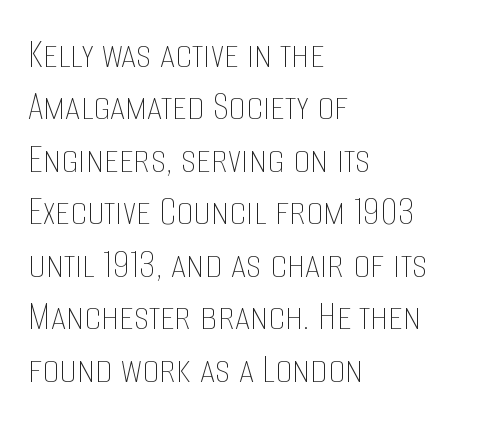
{"italic": "no", "bold": "no", "weight": "thin", "width": "condensed", "stroke_contrast": "low", "x_height": "large", "monospaced": "no", "underline": "no", "align": "left", "line_spacing_ratio": 1.22, "letter_spacing": "normal", "letter_spacing_em": 0.0, "glyph_px": 43}
